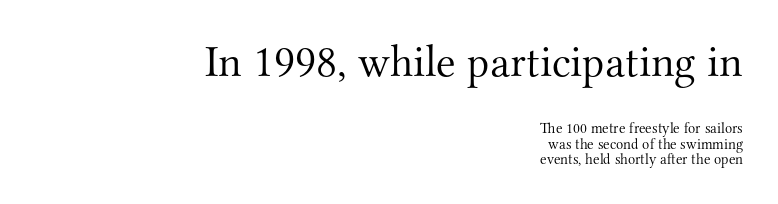
{"serif": "yes", "italic": "no", "bold": "no", "weight": "light", "width": "normal", "stroke_contrast": "medium", "x_height": "small", "monospaced": "no", "underline": "no", "align": "right", "line_spacing": "tight", "line_spacing_ratio": 1.06, "letter_spacing": "normal", "letter_spacing_em": 0.0, "larger_block": "first", "size_ratio": 3.0, "glyph_px": 45}
